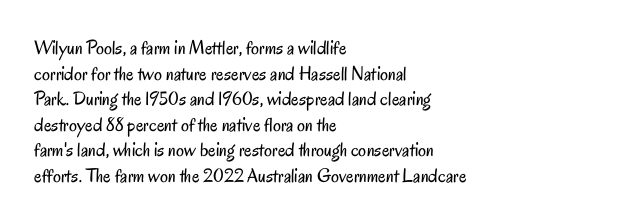
Q: Is the text bold? A: No.
Q: Is the text italic (slanted)? A: No, it is upright.
Q: Is the text underlined? A: No.
Q: How is the paragraph aligned? A: Left-aligned.
Q: Is the spacing between letters normal or unusually wide? A: Normal.
Q: Is the spacing between lines tight, normal or loose? A: Normal.
